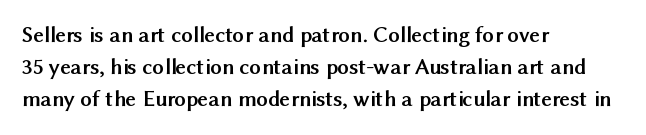
Q: Is the text bold? A: Yes.
Q: Is the text italic (slanted)? A: No, it is upright.
Q: Is the text underlined? A: No.
Q: How is the paragraph aligned? A: Left-aligned.
Q: Is the spacing between letters normal or unusually wide? A: Normal.
Q: Is the spacing between lines tight, normal or loose? A: Normal.
